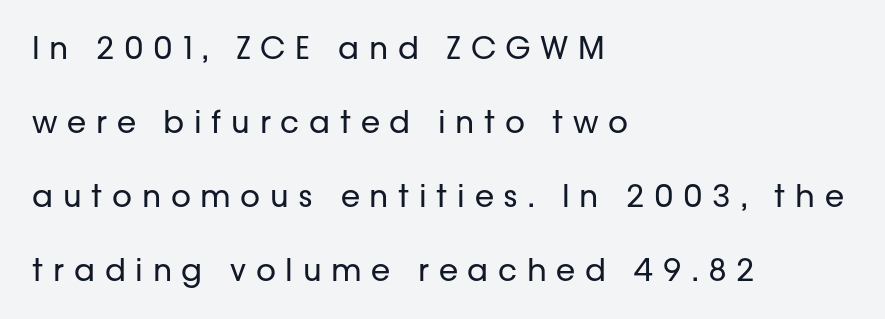
The image shows 31 px regular-weight sans-serif type, upright; set left-aligned, loose line spacing (2.39x), unusually wide letter spacing (+0.31 em), not underlined; low stroke contrast and a medium x-height.
